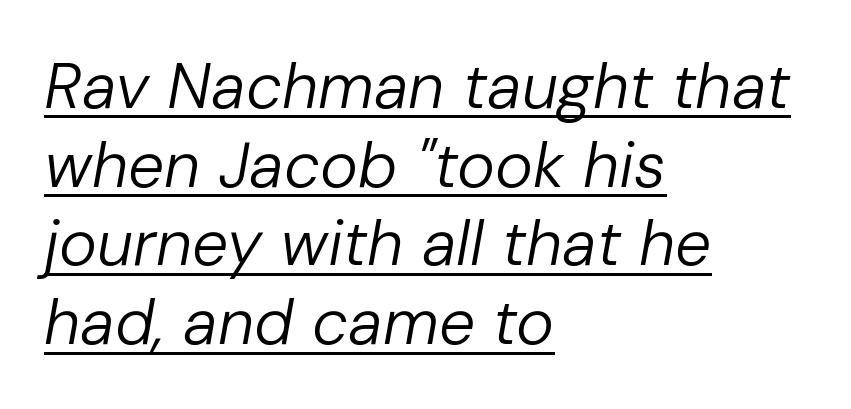
Q: Is the text bold? A: No.
Q: Is the text italic (slanted)? A: Yes, it leans right by about 10 degrees.
Q: Is the text underlined? A: Yes.
Q: How is the paragraph aligned? A: Left-aligned.
Q: Is the spacing between letters normal or unusually wide? A: Normal.
Q: Width (condensed, normal, or wide)? A: Normal.
Q: Stroke contrast? A: Low.
Q: x-height? A: Medium.
Q: Monospaced? A: No.
